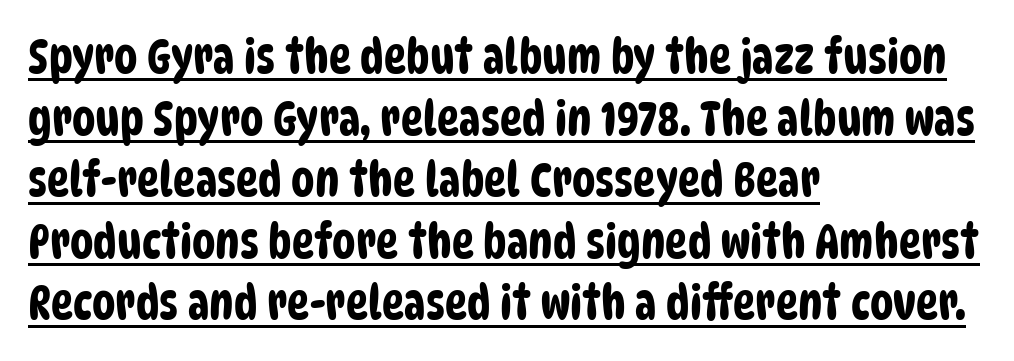
Students, observe the line beneath the letters — that is underlining. The passage shown stacks its lines at a standard gap. A typesetter would label this face a sans. You could not count columns in this text — the font is proportionally spaced. Default kerning and tracking; the words read as compact shapes.
